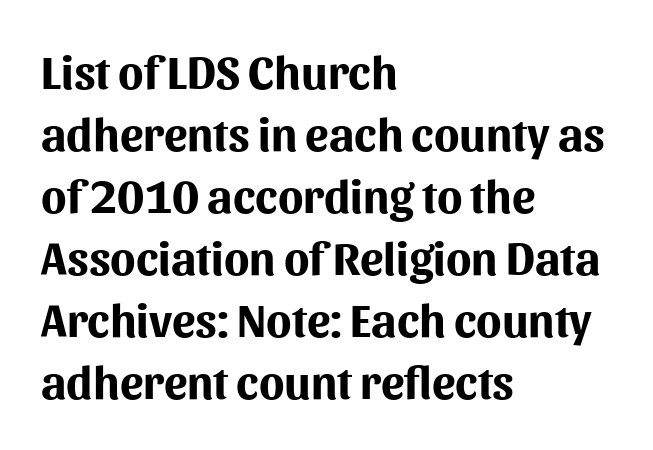
The image shows 47 px bold sans-serif type, upright; set left-aligned, normal line spacing (1.32x), normal letter spacing, not underlined; medium stroke contrast and a medium x-height.
